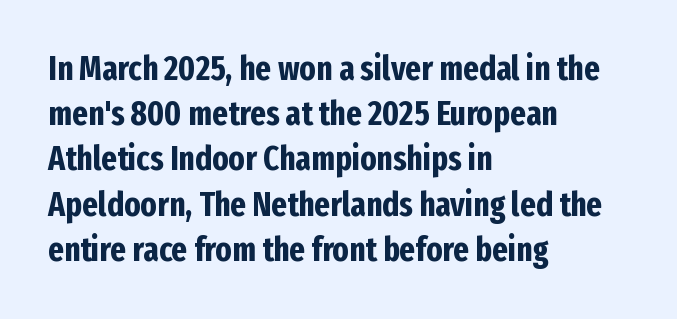
The image shows 34 px bold, condensed sans-serif type, upright; set left-aligned, normal line spacing (1.33x), normal letter spacing, not underlined; low stroke contrast and a medium x-height.
